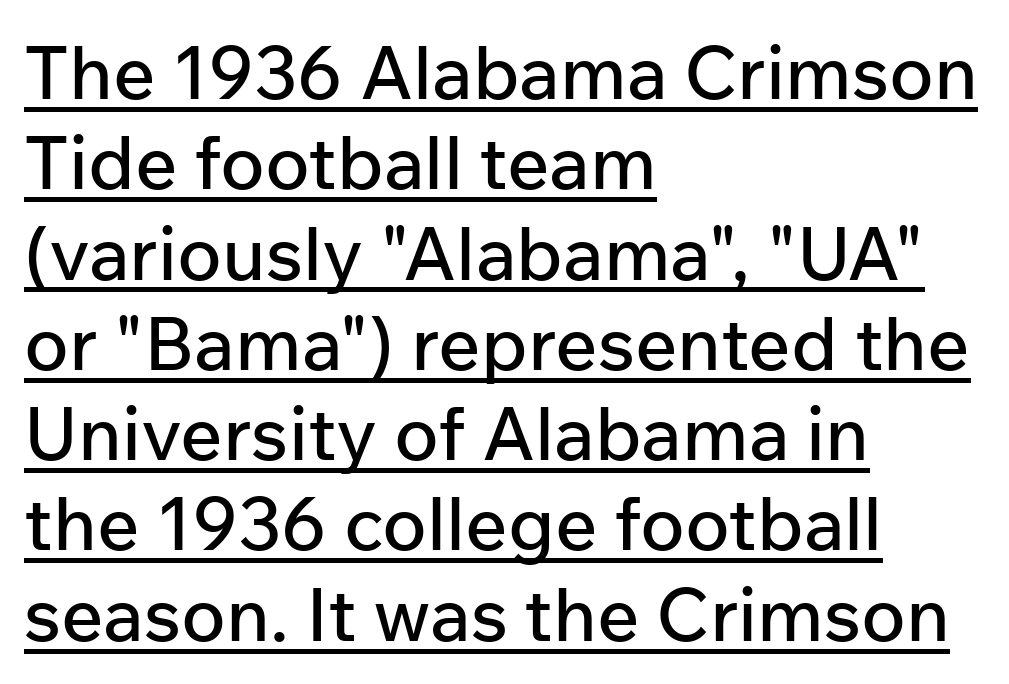
Q: Is the text italic (slanted)? A: No, it is upright.
Q: Is the typeface a serif or a sans-serif typeface? A: Sans-serif.
Q: Is the text underlined? A: Yes.
Q: How is the paragraph aligned? A: Left-aligned.
Q: Is the spacing between letters normal or unusually wide? A: Normal.
Q: Width (condensed, normal, or wide)? A: Normal.
Q: Stroke contrast? A: Low.
Q: x-height? A: Medium.
Q: Monospaced? A: No.
